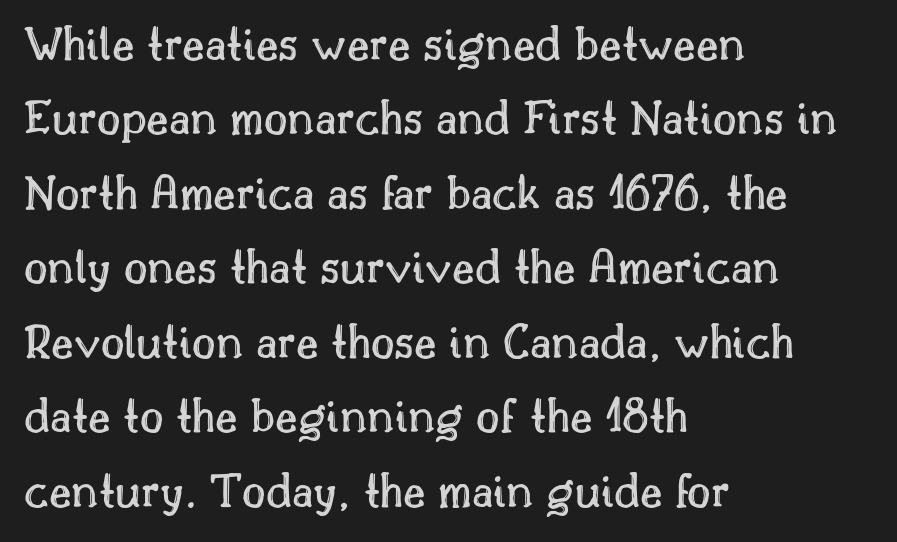
Q: Is the text italic (slanted)? A: No, it is upright.
Q: Is the text underlined? A: No.
Q: How is the paragraph aligned? A: Left-aligned.
Q: Is the spacing between letters normal or unusually wide? A: Normal.
Q: Is the spacing between lines tight, normal or loose? A: Normal.
Q: Width (condensed, normal, or wide)? A: Normal.
Q: x-height? A: Small.
Q: Monospaced? A: No.
